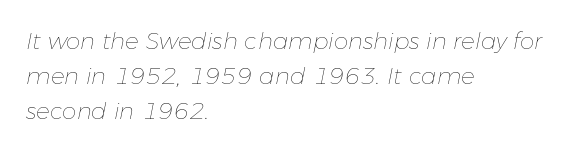
Designer's note — italics engaged. The specimen omits any rule beneath the text block's lines. Evenly set lines give the paragraph a standard silhouette. Short note: letters normally spaced.
